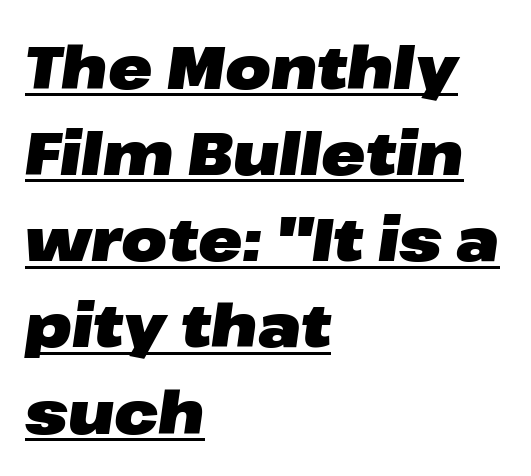
The line-height multiplier appears to be the usual default. Layout note: lines flush left. Default kerning and tracking; the words read as compact shapes. These lines carry a lot of weight — the face is fully bold. An italicized treatment has been applied to the whole sample. The sample's only ornament is a line tracing under the words.
